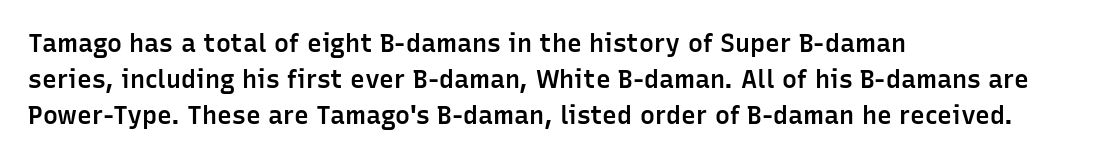
Q: Is the text bold? A: Semi-bold.
Q: Is the text italic (slanted)? A: No, it is upright.
Q: Is the text underlined? A: No.
Q: How is the paragraph aligned? A: Left-aligned.
Q: Is the spacing between letters normal or unusually wide? A: Normal.
Q: Is the spacing between lines tight, normal or loose? A: Normal.
